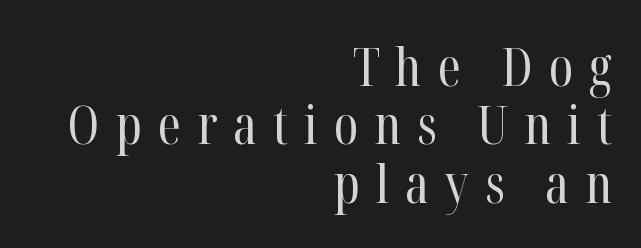
The image shows 53 px regular-weight, condensed serif type, upright; set right-aligned, tight line spacing (1.1x), unusually wide letter spacing (+0.3 em), not underlined; high stroke contrast and a medium x-height.
